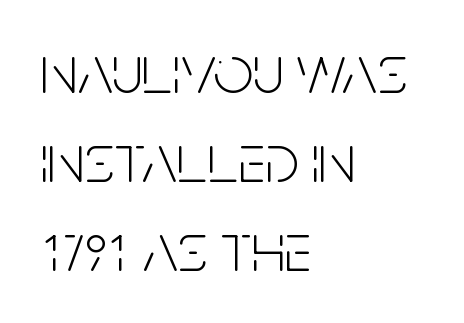
Q: Is the text bold? A: No.
Q: Is the text italic (slanted)? A: No, it is upright.
Q: Is the typeface a serif or a sans-serif typeface? A: Sans-serif.
Q: Is the text underlined? A: No.
Q: How is the paragraph aligned? A: Left-aligned.
Q: Is the spacing between letters normal or unusually wide? A: Normal.
Q: Is the spacing between lines tight, normal or loose? A: Normal.
Q: Width (condensed, normal, or wide)? A: Condensed.
Q: Stroke contrast? A: Low.
Q: x-height? A: Large.
Q: Monospaced? A: No.
